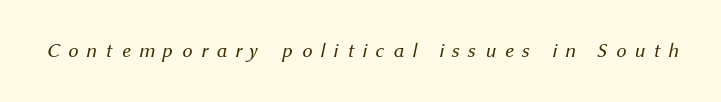
Q: Is the text bold? A: No.
Q: Is the text underlined? A: No.
Q: Is the spacing between letters normal or unusually wide? A: Unusually wide.
